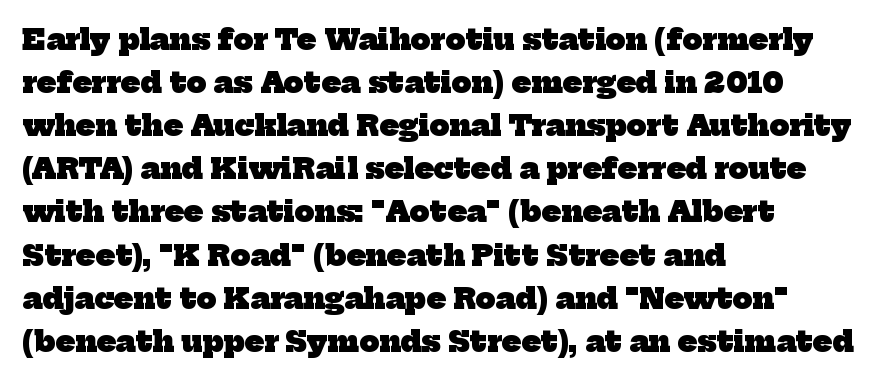
The image shows 28 px heavy serif type; set left-aligned, normal line spacing (1.54x), normal letter spacing, not underlined; low stroke contrast and a medium x-height.
